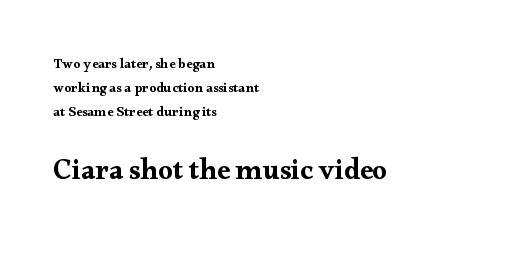
The image shows 29 px wide serif type, upright; set left-aligned, line spacing 1.71x, normal letter spacing, not underlined; the second (bottom) block is 2.07x larger; medium stroke contrast and a small x-height.
